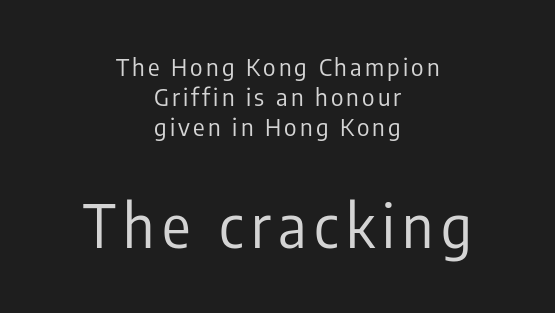
The image shows 59 px regular-weight, condensed sans-serif type, upright; set centered, line spacing 1.24x, not underlined; the second (bottom) block is 2.46x larger; low stroke contrast and a medium x-height.
